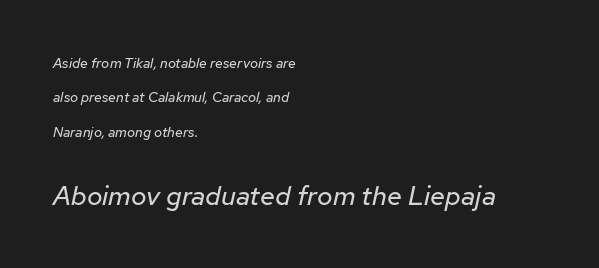
The ragged edge is on the right, which tells us the setting is flush left. Type size steps up from the first block to the second. Plain, unruled lines of type. In terms of letterspacing, this is plain default setting.
